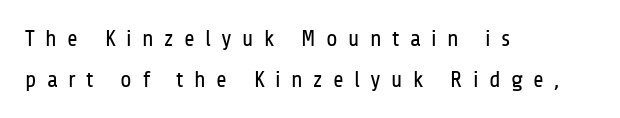
Q: Is the text bold? A: No.
Q: Is the text italic (slanted)? A: No, it is upright.
Q: Is the text underlined? A: No.
Q: How is the paragraph aligned? A: Left-aligned.
Q: Is the spacing between letters normal or unusually wide? A: Unusually wide.
